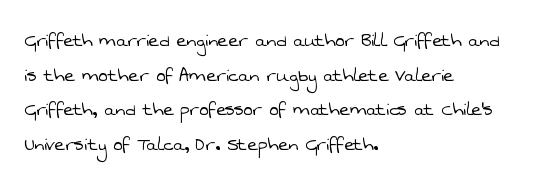
{"bold": "no", "underline": "no", "align": "left", "line_spacing": "normal", "line_spacing_ratio": 1.57, "letter_spacing": "normal", "letter_spacing_em": 0.0, "glyph_px": 22}
